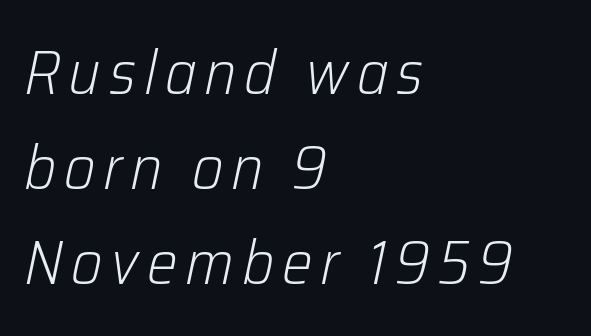
Q: Is the text bold? A: No.
Q: Is the text italic (slanted)? A: Yes, it leans right by about 12 degrees.
Q: Is the text underlined? A: No.
Q: How is the paragraph aligned? A: Left-aligned.
Q: Is the spacing between lines tight, normal or loose? A: Normal.
Q: Width (condensed, normal, or wide)? A: Normal.
Q: Stroke contrast? A: Low.
Q: x-height? A: Medium.
Q: Monospaced? A: No.
